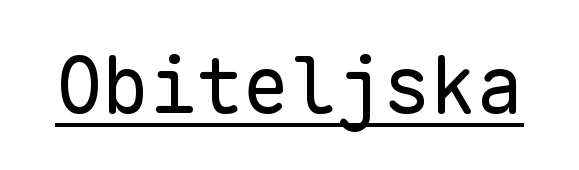
{"serif": "no", "italic": "no", "bold": "no", "weight": "regular", "width": "normal", "stroke_contrast": "low", "x_height": "medium", "monospaced": "yes", "underline": "yes", "letter_spacing": "normal", "letter_spacing_em": 0.0, "glyph_px": 78}
